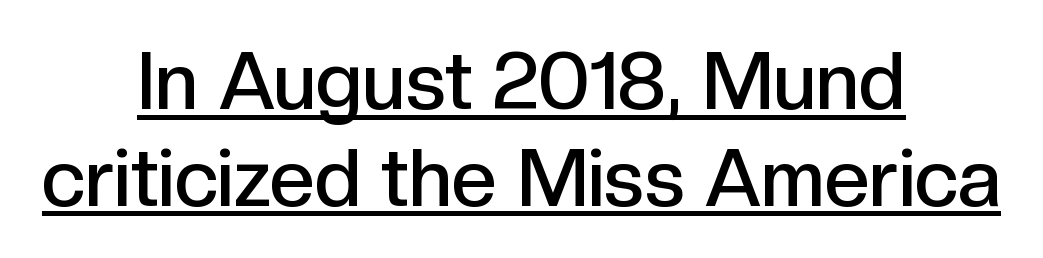
{"serif": "no", "italic": "no", "bold": "semi", "weight": "semibold", "width": "normal", "x_height": "medium", "monospaced": "no", "underline": "yes", "align": "center", "line_spacing_ratio": 1.21, "letter_spacing": "normal", "letter_spacing_em": 0.0, "glyph_px": 80}
